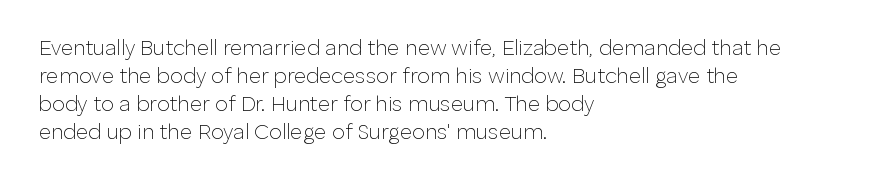
Q: Is the text bold? A: No.
Q: Is the text italic (slanted)? A: No, it is upright.
Q: Is the text underlined? A: No.
Q: How is the paragraph aligned? A: Left-aligned.
Q: Is the spacing between letters normal or unusually wide? A: Normal.
Q: Is the spacing between lines tight, normal or loose? A: Normal.
